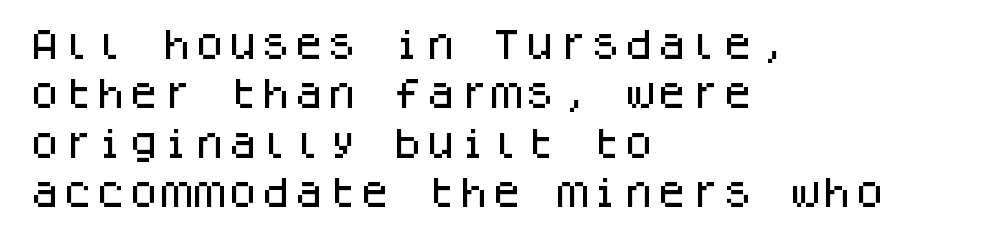
{"serif": "no", "italic": "no", "width": "normal", "stroke_contrast": "low", "x_height": "large", "monospaced": "yes", "underline": "no", "align": "left", "line_spacing": "normal", "line_spacing_ratio": 1.5, "letter_spacing": "normal", "letter_spacing_em": 0.0, "glyph_px": 33}
